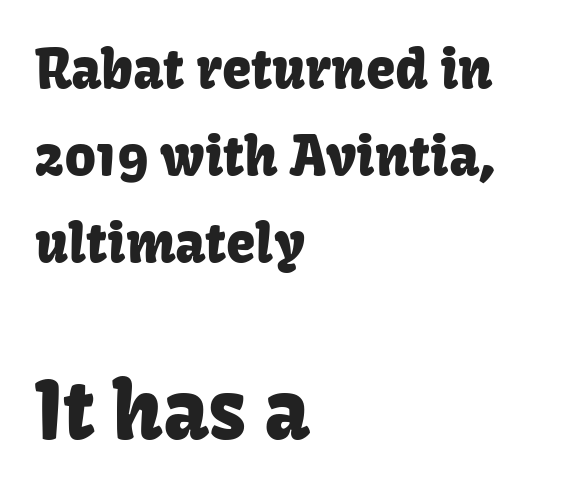
{"serif": "no", "italic": "no", "width": "normal", "stroke_contrast": "low", "x_height": "medium", "monospaced": "no", "underline": "no", "align": "left", "line_spacing": "normal", "line_spacing_ratio": 1.64, "letter_spacing": "normal", "letter_spacing_em": 0.0, "larger_block": "second", "size_ratio": 1.51, "glyph_px": 80}
